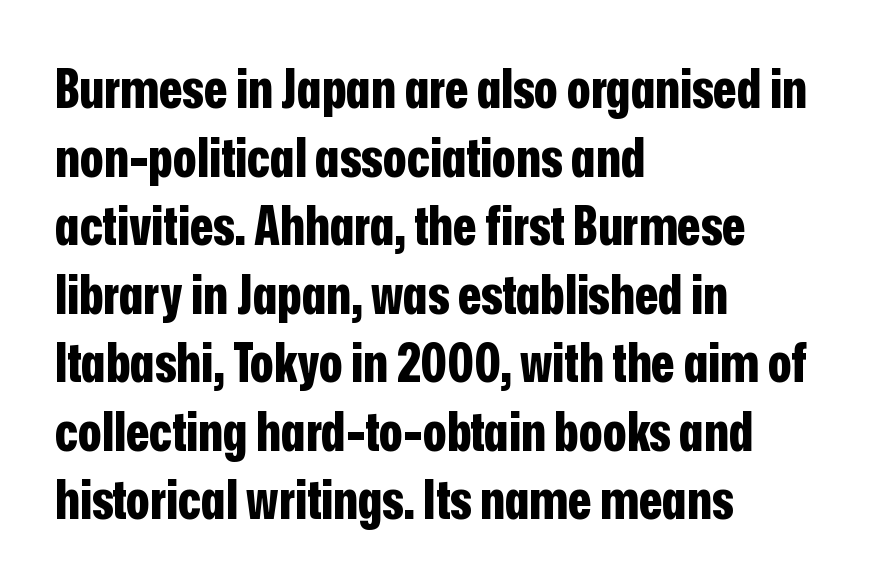
{"serif": "no", "italic": "no", "bold": "yes", "weight": "bold", "width": "condensed", "stroke_contrast": "low", "x_height": "medium", "monospaced": "no", "underline": "no", "align": "left", "line_spacing": "normal", "line_spacing_ratio": 1.27, "letter_spacing": "normal", "letter_spacing_em": 0.0, "glyph_px": 54}
